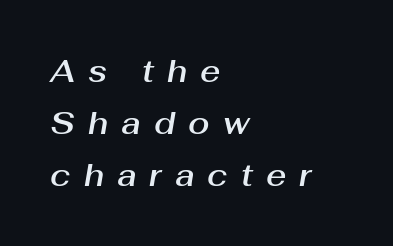
The image shows 31 px text type, italic (leaning right); set left-aligned, normal line spacing (1.67x), unusually wide letter spacing (+0.42 em), not underlined; medium stroke contrast and a medium x-height.
